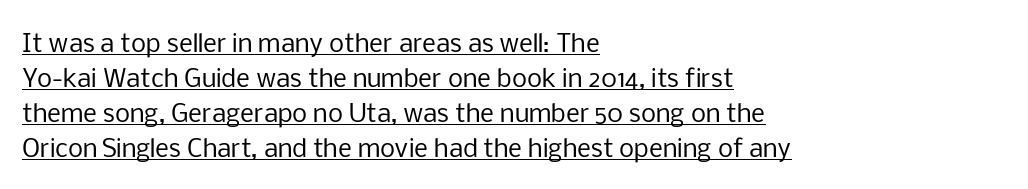
Q: Is the text bold? A: No.
Q: Is the text italic (slanted)? A: No, it is upright.
Q: Is the text underlined? A: Yes.
Q: How is the paragraph aligned? A: Left-aligned.
Q: Is the spacing between letters normal or unusually wide? A: Normal.
Q: Is the spacing between lines tight, normal or loose? A: Normal.
